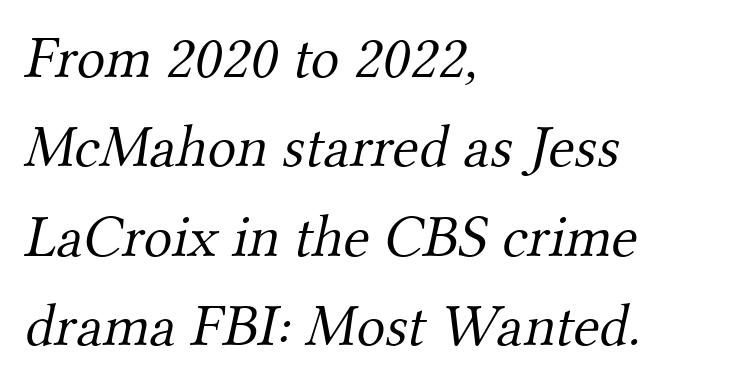
Q: Is the text bold? A: No.
Q: Is the typeface a serif or a sans-serif typeface? A: Serif.
Q: Is the text underlined? A: No.
Q: How is the paragraph aligned? A: Left-aligned.
Q: Is the spacing between letters normal or unusually wide? A: Normal.
Q: Is the spacing between lines tight, normal or loose? A: Normal.
Q: Width (condensed, normal, or wide)? A: Normal.
Q: Stroke contrast? A: Medium.
Q: x-height? A: Small.
Q: Monospaced? A: No.
